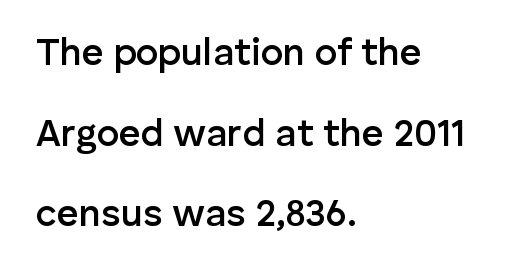
Q: Is the text bold? A: Semi-bold.
Q: Is the text italic (slanted)? A: No, it is upright.
Q: Is the typeface a serif or a sans-serif typeface? A: Sans-serif.
Q: Is the text underlined? A: No.
Q: How is the paragraph aligned? A: Left-aligned.
Q: Is the spacing between letters normal or unusually wide? A: Normal.
Q: Is the spacing between lines tight, normal or loose? A: Loose.
Q: Width (condensed, normal, or wide)? A: Normal.
Q: Stroke contrast? A: Low.
Q: x-height? A: Medium.
Q: Monospaced? A: No.
